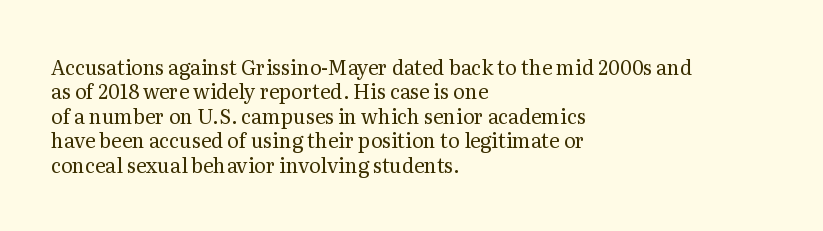
Q: Is the text bold? A: No.
Q: Is the text italic (slanted)? A: No, it is upright.
Q: Is the text underlined? A: No.
Q: How is the paragraph aligned? A: Left-aligned.
Q: Is the spacing between letters normal or unusually wide? A: Normal.
